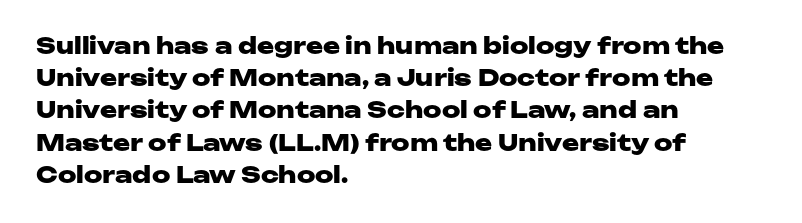
The image shows 23 px bold type, upright; set left-aligned, normal line spacing (1.4x), normal letter spacing, not underlined.
